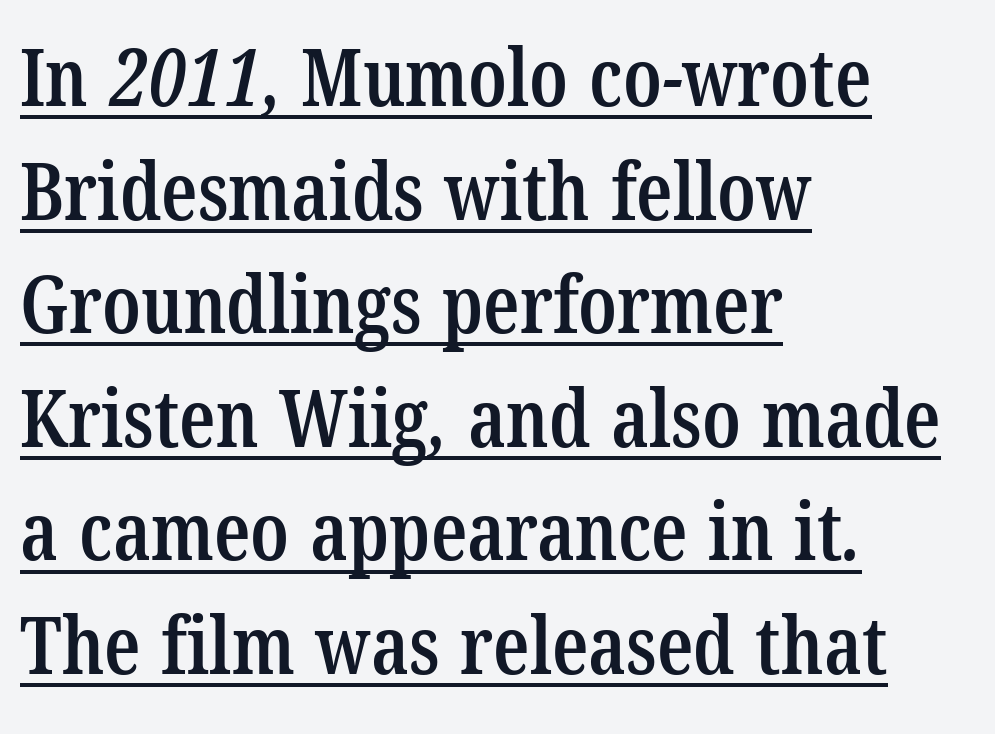
{"serif": "yes", "bold": "semi", "weight": "semibold", "width": "condensed", "stroke_contrast": "low", "x_height": "medium", "monospaced": "no", "underline": "yes", "align": "left", "line_spacing": "normal", "line_spacing_ratio": 1.42, "letter_spacing": "normal", "letter_spacing_em": 0.0, "glyph_px": 80}
